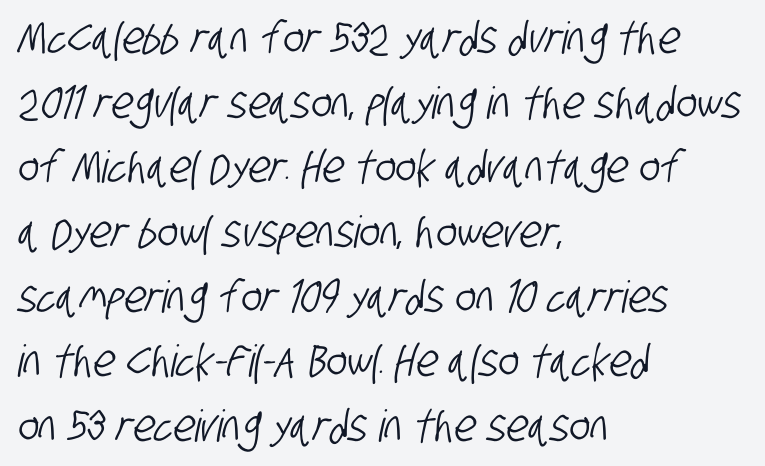
Q: Is the typeface a serif or a sans-serif typeface? A: Sans-serif.
Q: Is the text underlined? A: No.
Q: How is the paragraph aligned? A: Left-aligned.
Q: Is the spacing between letters normal or unusually wide? A: Normal.
Q: Is the spacing between lines tight, normal or loose? A: Normal.
Q: Width (condensed, normal, or wide)? A: Condensed.
Q: Stroke contrast? A: Low.
Q: x-height? A: Large.
Q: Monospaced? A: No.
